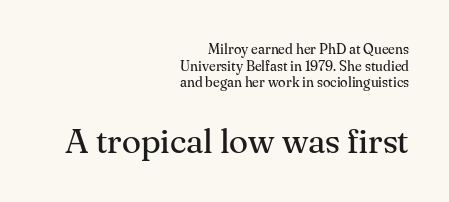
One-word summary of the alignment: right. Is this a heavy cut? Hardly; it is regular or lighter. How are the letters spaced? Ordinarily, with no added tracking. The glyphs in this specimen are seriffed. Characters remain perfectly vertical along every line. Character widths vary here, with narrow letters taking less room than wide ones.
